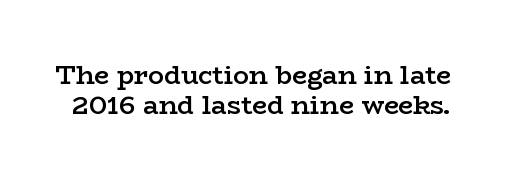
This sample uses an upright cut, with every glyph sitting square on the baseline. These words are printed semibold, heavier than regular yet not bold. Default kerning and tracking; the words read as compact shapes. Honestly, there is no underline to notice here at all.
